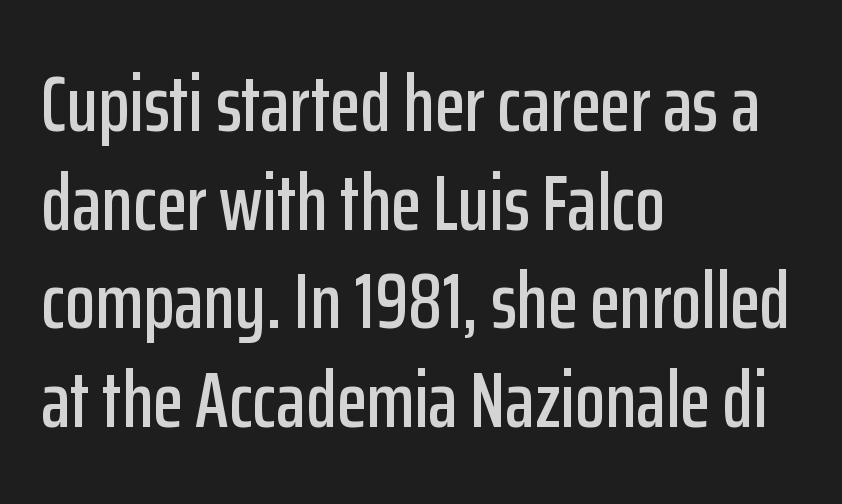
{"serif": "no", "italic": "no", "width": "condensed", "stroke_contrast": "low", "x_height": "medium", "monospaced": "no", "underline": "no", "align": "left", "line_spacing": "normal", "line_spacing_ratio": 1.25, "letter_spacing": "normal", "letter_spacing_em": 0.0, "glyph_px": 79}
